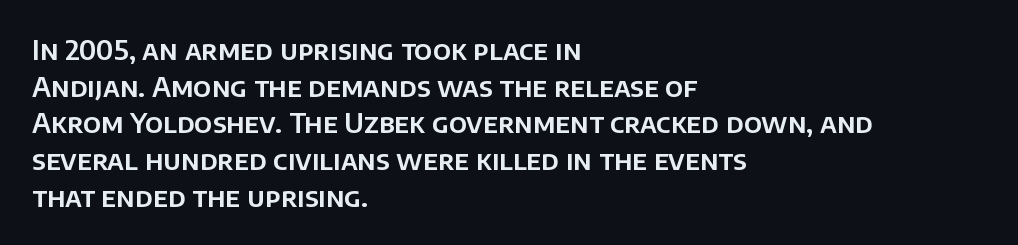
Alignment: flush left. The lettering stays uniformly vertical, giving the passage a roman look. The block of text has a typical density, with ordinary space between rows. Beneath every word, the page is bare. Compared with typical body copy, the letter spacing here is the same.
